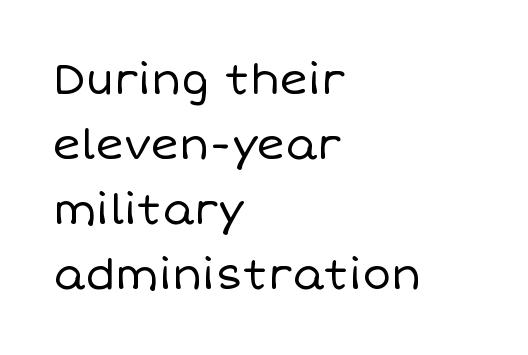
The specimen omits any rule beneath the text block's lines. Spacing between characters is what you'd get straight out of the box. Is there any slant? The stems are plumb. The cut favours lightness, reaching ordinary text weight at its darkest.
